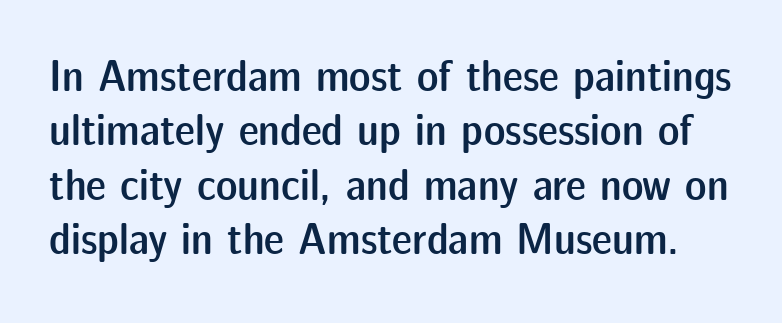
Check where the strokes stop: nothing finishes them off — pure sans. The specimen reads as upright at a glance. This sample uses plain, unmodified letter spacing. This is the in-between weight designers call semibold or demi. Character widths vary here, with narrow letters taking less room than wide ones. Descenders hang freely into open space.
